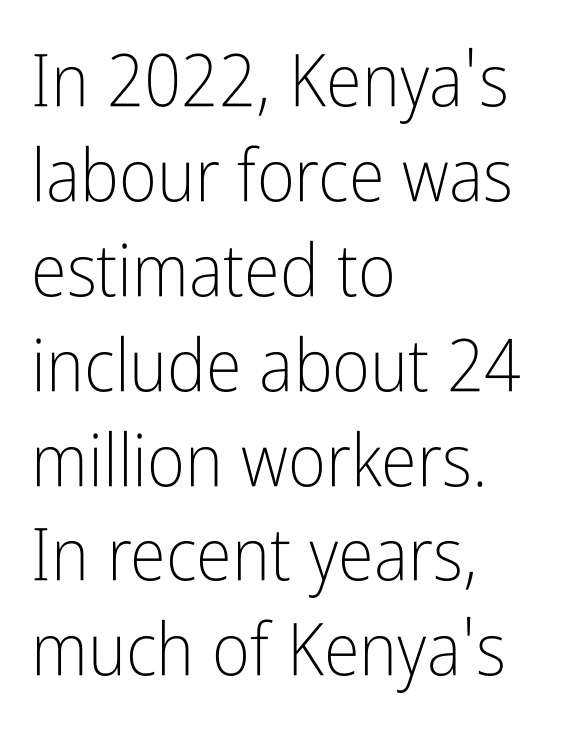
This is roman type, the default non-slanted kind. Tracking here is standard; glyphs follow each other at the usual distance. Leading: standard. You could not count columns in this text — the font is proportionally spaced. Ink coverage per letter is moderate at most.
